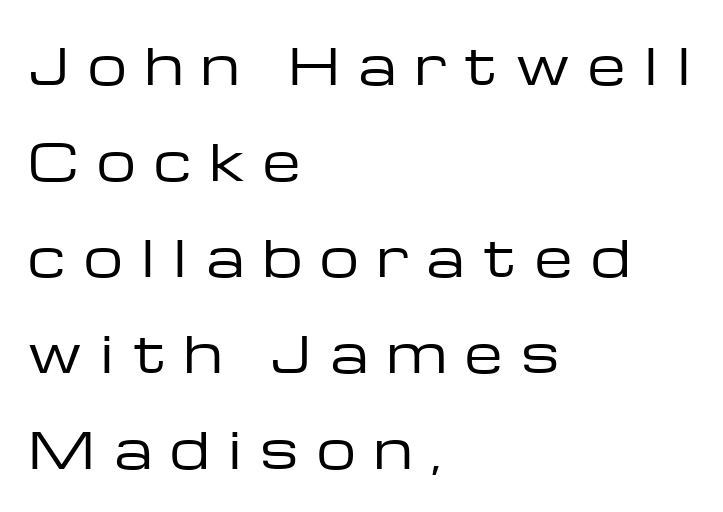
Q: Is the text bold? A: No.
Q: Is the text italic (slanted)? A: No, it is upright.
Q: Is the typeface a serif or a sans-serif typeface? A: Sans-serif.
Q: Is the text underlined? A: No.
Q: How is the paragraph aligned? A: Left-aligned.
Q: Is the spacing between letters normal or unusually wide? A: Unusually wide.
Q: Is the spacing between lines tight, normal or loose? A: Loose.
Q: Width (condensed, normal, or wide)? A: Wide.
Q: Stroke contrast? A: Low.
Q: x-height? A: Medium.
Q: Monospaced? A: No.
